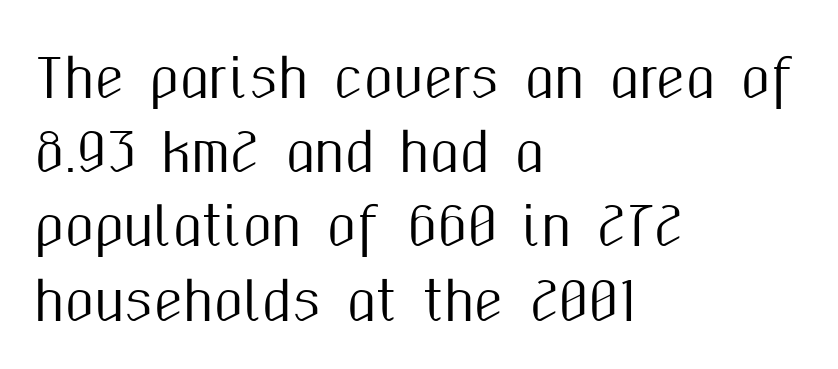
{"serif": "no", "italic": "no", "width": "condensed", "stroke_contrast": "medium", "x_height": "medium", "monospaced": "no", "underline": "no", "align": "left", "line_spacing": "normal", "line_spacing_ratio": 1.4, "letter_spacing": "normal", "letter_spacing_em": 0.0, "glyph_px": 53}
